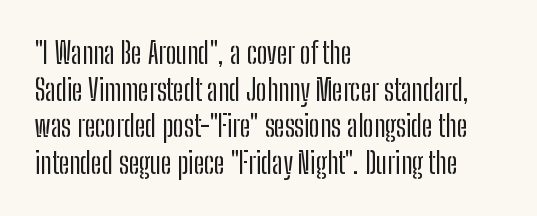
Q: Is the text italic (slanted)? A: No, it is upright.
Q: Is the typeface a serif or a sans-serif typeface? A: Sans-serif.
Q: Is the text underlined? A: No.
Q: How is the paragraph aligned? A: Left-aligned.
Q: Is the spacing between letters normal or unusually wide? A: Normal.
Q: Is the spacing between lines tight, normal or loose? A: Normal.
Q: Width (condensed, normal, or wide)? A: Condensed.
Q: Stroke contrast? A: Low.
Q: x-height? A: Medium.
Q: Monospaced? A: No.
